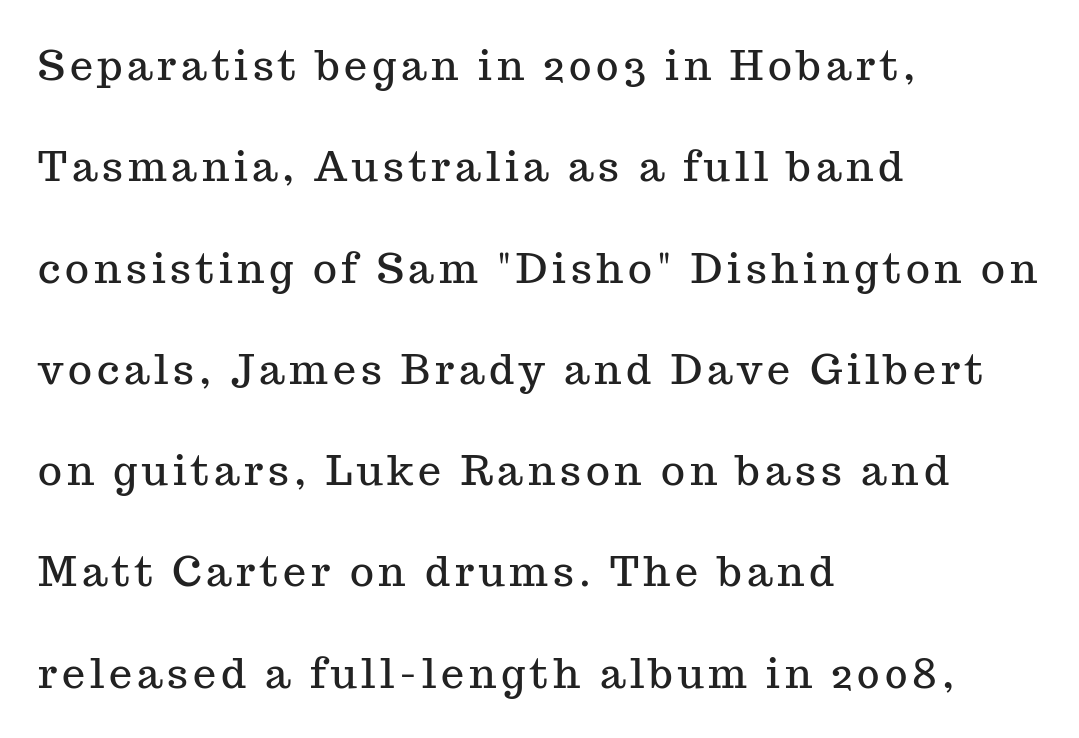
{"serif": "yes", "italic": "no", "width": "normal", "stroke_contrast": "medium", "x_height": "medium", "monospaced": "no", "underline": "no", "align": "left", "line_spacing": "loose", "line_spacing_ratio": 2.47, "glyph_px": 41}
